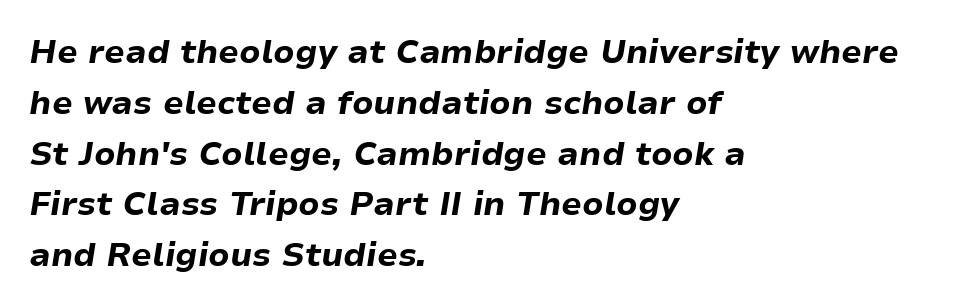
Q: Is the text bold? A: Yes.
Q: Is the text italic (slanted)? A: Yes, it leans right by about 9 degrees.
Q: Is the text underlined? A: No.
Q: How is the paragraph aligned? A: Left-aligned.
Q: Is the spacing between letters normal or unusually wide? A: Normal.
Q: Is the spacing between lines tight, normal or loose? A: Normal.
Q: Width (condensed, normal, or wide)? A: Normal.
Q: Stroke contrast? A: Low.
Q: x-height? A: Medium.
Q: Monospaced? A: No.
